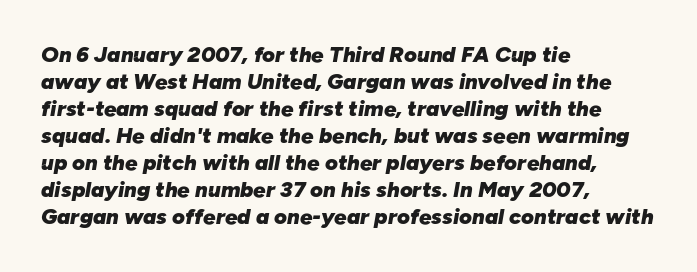
The image shows 22 px bold type, italic (leaning right); set left-aligned, line spacing 1.23x, normal letter spacing, not underlined.
